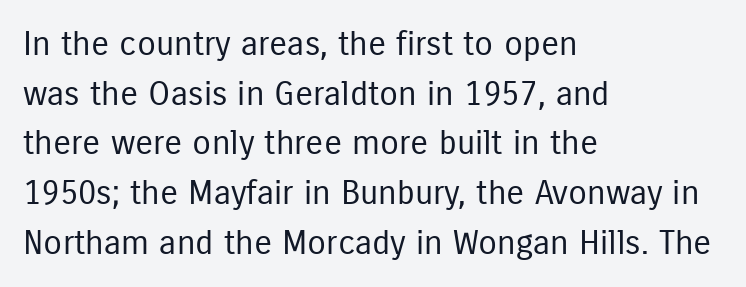
Observe the absence of serifs on each vertical stroke in this sample. Unlike italic type, these characters show no tilt at all. The letterforms sit shoulder to shoulder at normal distance. Is this a heavy cut? Hardly; it is regular or lighter. Anything drawn beneath the words? Only blank space.
